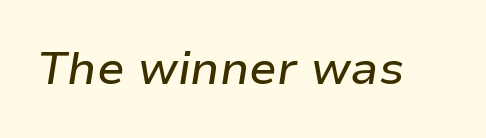
The strip under each line holds only bare page. Italic? Definitely — the glyphs are oblique. Each letter keeps its own natural width here, so spacing adapts to shape. Spacing between characters is what you'd get straight out of the box.
